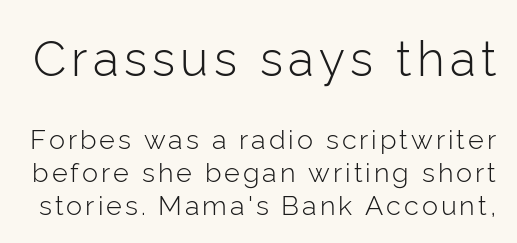
Q: Is the text bold? A: No.
Q: Is the text italic (slanted)? A: No, it is upright.
Q: Is the typeface a serif or a sans-serif typeface? A: Sans-serif.
Q: Is the text underlined? A: No.
Q: Which block of text is set in a larger size, the first (top) or the second (bottom)? A: The first (top) one.
Q: Width (condensed, normal, or wide)? A: Normal.
Q: Stroke contrast? A: Low.
Q: x-height? A: Medium.
Q: Monospaced? A: No.
